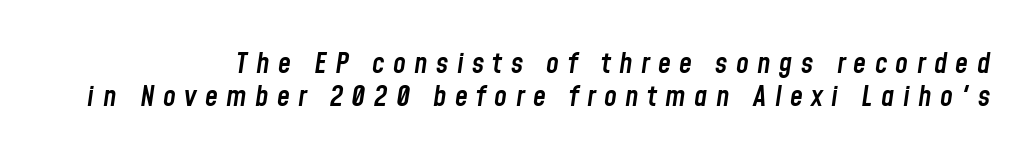
Q: Is the text bold? A: Semi-bold.
Q: Is the text italic (slanted)? A: Yes, it leans right by about 8 degrees.
Q: Is the text underlined? A: No.
Q: Is the spacing between letters normal or unusually wide? A: Unusually wide.
Q: Is the spacing between lines tight, normal or loose? A: Tight.
Q: Width (condensed, normal, or wide)? A: Condensed.
Q: Stroke contrast? A: Low.
Q: x-height? A: Medium.
Q: Monospaced? A: No.
